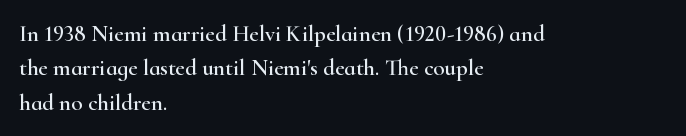
{"italic": "no", "underline": "no", "align": "left", "line_spacing": "normal", "line_spacing_ratio": 1.49, "letter_spacing": "normal", "letter_spacing_em": 0.0, "glyph_px": 23}
